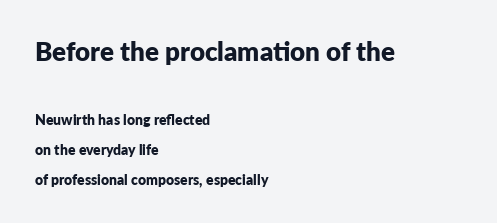
It's the straight-up-and-down kind of type. Here the first block reads like a headline and the second like body copy. Layout note: lines flush left. The face used here has the dense, thick strokes of a bold. Standard letterfit; no display-style spreading of the glyphs. Check the space under the baseline: it is left empty.
